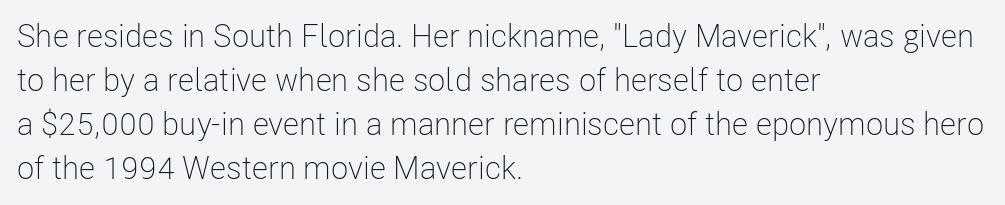
The line-height multiplier appears to be the usual default. A typesetter would label this face a sans. The lines are quadded left. Posture: vertical.
